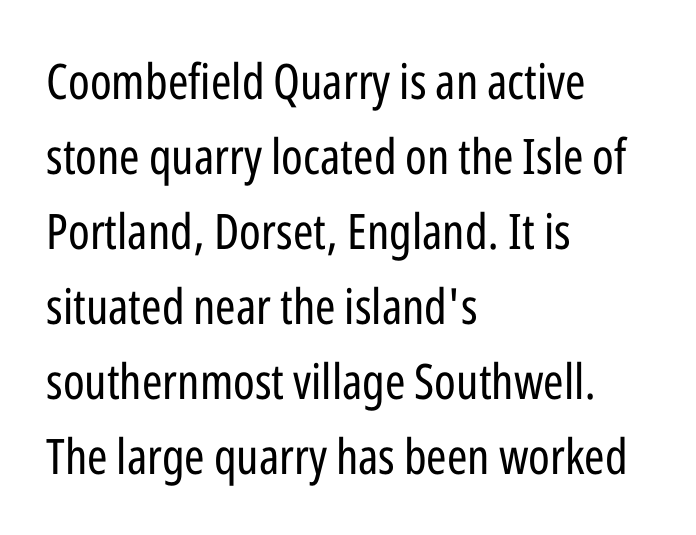
{"serif": "no", "italic": "no", "bold": "no", "weight": "regular", "width": "condensed", "stroke_contrast": "low", "x_height": "medium", "monospaced": "no", "underline": "no", "align": "left", "line_spacing": "normal", "line_spacing_ratio": 1.53, "letter_spacing": "normal", "letter_spacing_em": 0.0, "glyph_px": 49}
